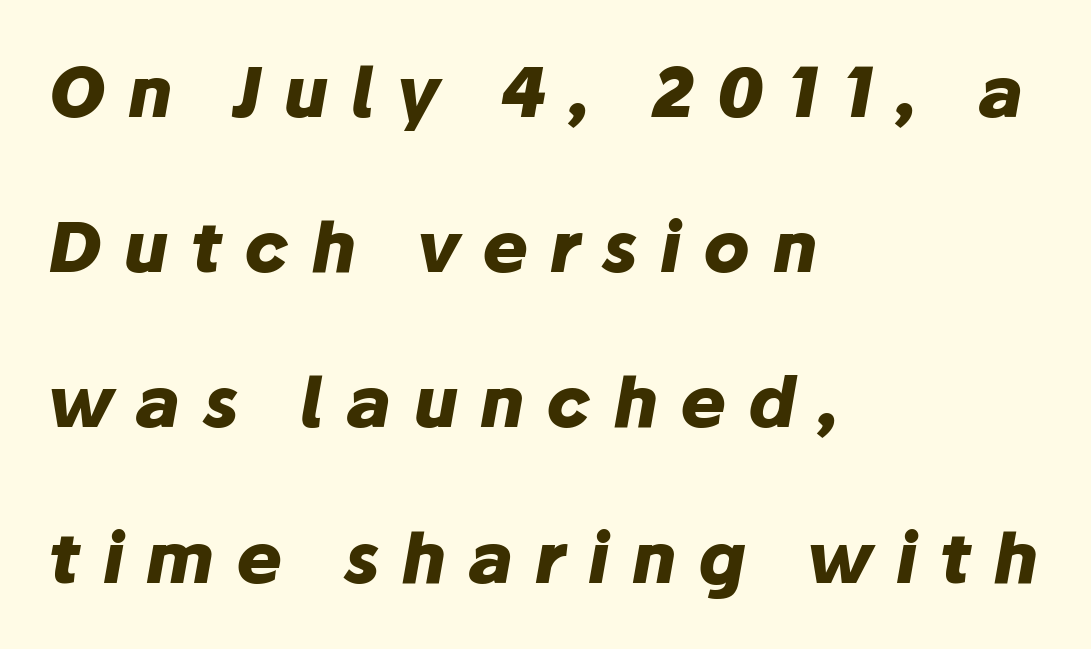
Italic: yes, the glyphs are oblique. This sample is left-justified, so line endings fall wherever the words run out. Inter-character spacing is expanded well beyond the font's built-in metrics. Is this a fixed-width face? No — the glyphs have proportional, varying widths. Line spacing here is loose. The strip under each line holds only bare page.
